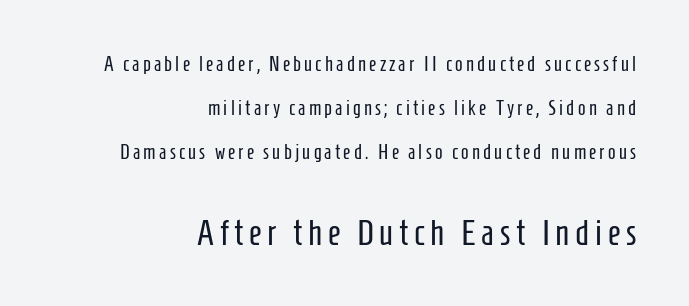
{"serif": "no", "italic": "no", "bold": "no", "weight": "regular", "width": "condensed", "stroke_contrast": "low", "x_height": "medium", "monospaced": "no", "underline": "no", "align": "right", "line_spacing": "loose", "line_spacing_ratio": 2.2, "larger_block": "second", "size_ratio": 1.75, "glyph_px": 35}
